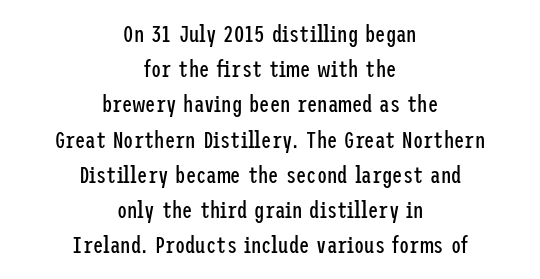
The image shows 23 px text type, upright; set centered, normal line spacing (1.53x), normal letter spacing, not underlined.
